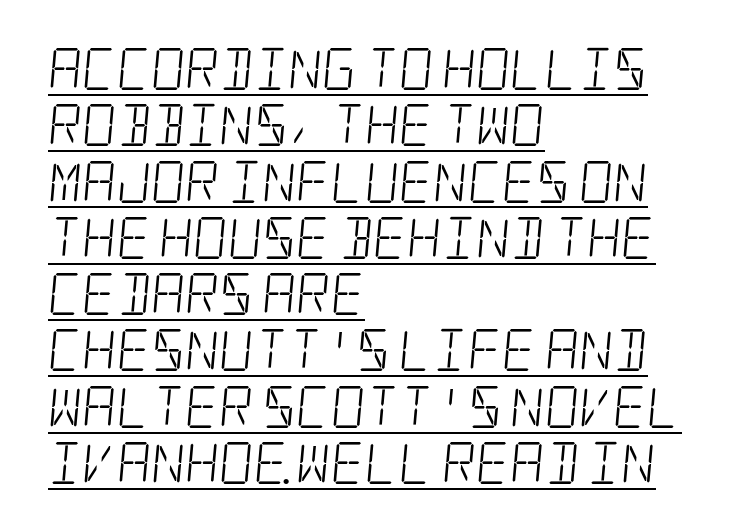
Q: Is the text bold? A: No.
Q: Is the typeface a serif or a sans-serif typeface? A: Serif.
Q: Is the text underlined? A: Yes.
Q: How is the paragraph aligned? A: Left-aligned.
Q: Is the spacing between letters normal or unusually wide? A: Normal.
Q: Is the spacing between lines tight, normal or loose? A: Normal.
Q: Width (condensed, normal, or wide)? A: Condensed.
Q: Stroke contrast? A: Low.
Q: x-height? A: Large.
